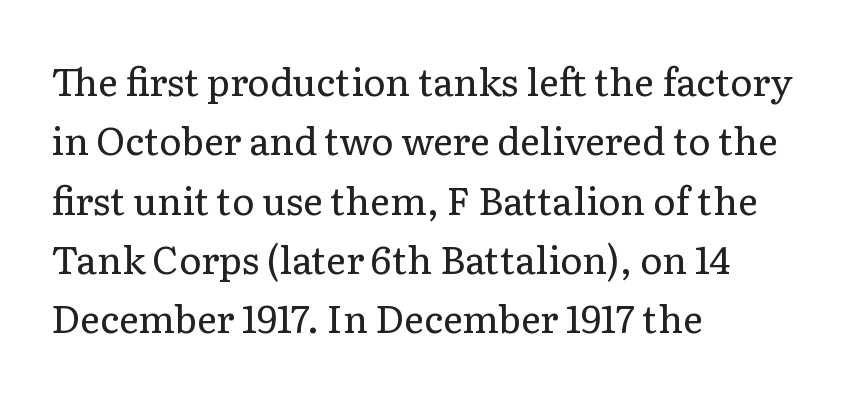
Q: Is the text bold? A: No.
Q: Is the text italic (slanted)? A: No, it is upright.
Q: Is the typeface a serif or a sans-serif typeface? A: Serif.
Q: Is the text underlined? A: No.
Q: How is the paragraph aligned? A: Left-aligned.
Q: Is the spacing between letters normal or unusually wide? A: Normal.
Q: Is the spacing between lines tight, normal or loose? A: Normal.
Q: Width (condensed, normal, or wide)? A: Normal.
Q: Stroke contrast? A: Low.
Q: x-height? A: Medium.
Q: Monospaced? A: No.
